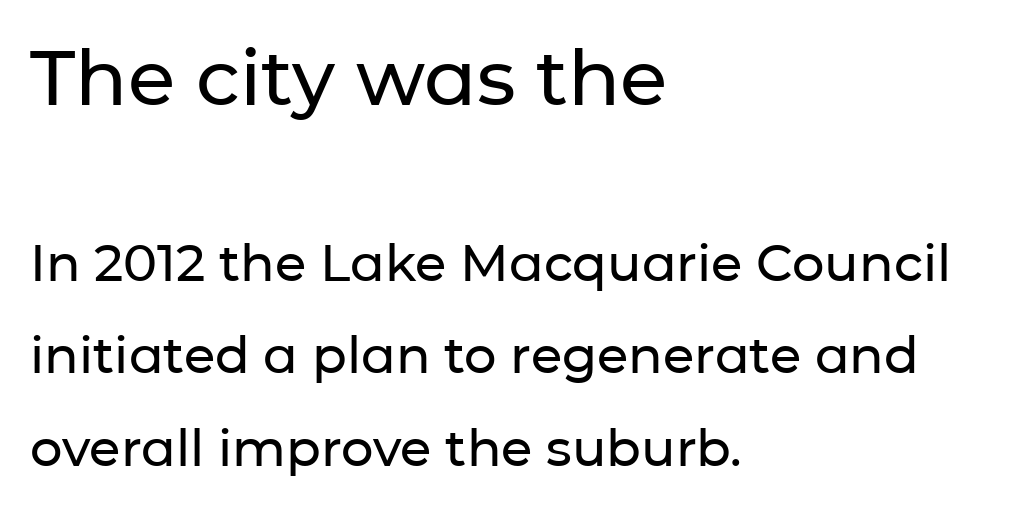
Q: Is the text italic (slanted)? A: No, it is upright.
Q: Is the typeface a serif or a sans-serif typeface? A: Sans-serif.
Q: Is the text underlined? A: No.
Q: How is the paragraph aligned? A: Left-aligned.
Q: Is the spacing between letters normal or unusually wide? A: Normal.
Q: Which block of text is set in a larger size, the first (top) or the second (bottom)? A: The first (top) one.
Q: Width (condensed, normal, or wide)? A: Normal.
Q: Stroke contrast? A: Low.
Q: x-height? A: Medium.
Q: Monospaced? A: No.
